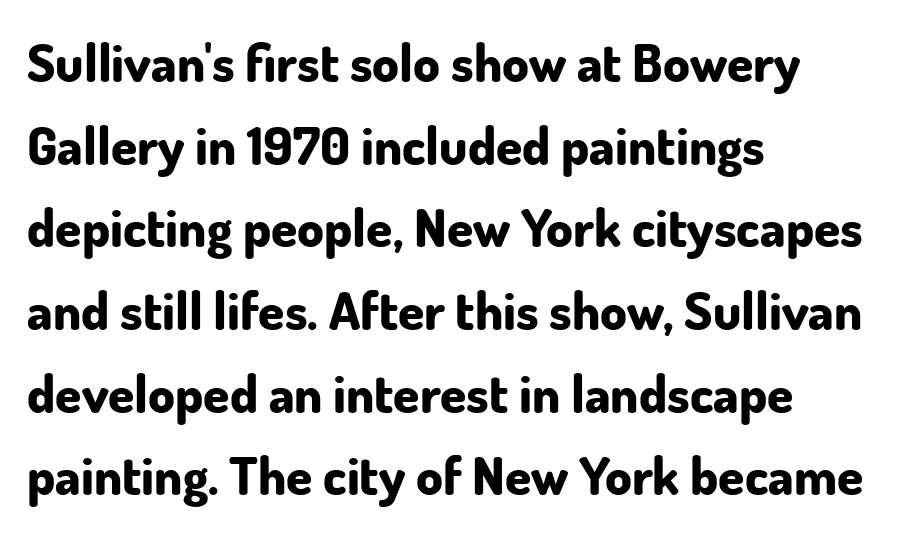
The image shows 53 px bold sans-serif type, upright; set left-aligned, normal line spacing (1.56x), normal letter spacing, not underlined; low stroke contrast and a small x-height.
